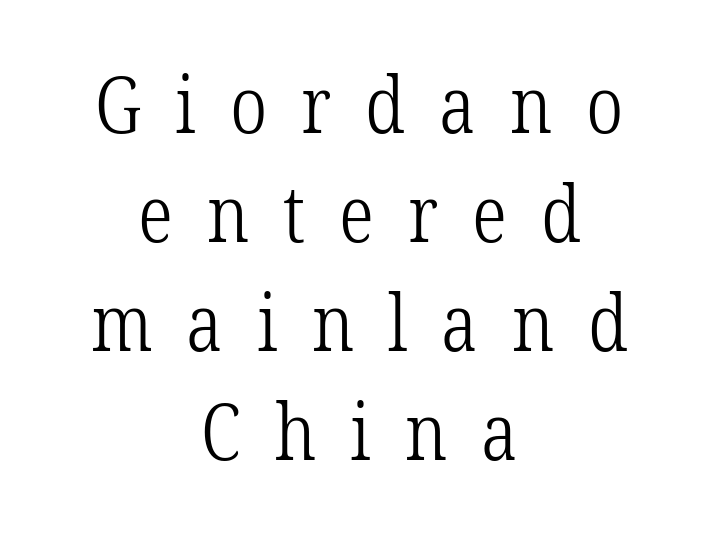
{"serif": "yes", "bold": "no", "weight": "light", "width": "condensed", "stroke_contrast": "low", "x_height": "medium", "monospaced": "no", "underline": "no", "align": "center", "line_spacing": "normal", "line_spacing_ratio": 1.38, "letter_spacing": "wide", "letter_spacing_em": 0.43, "glyph_px": 79}
